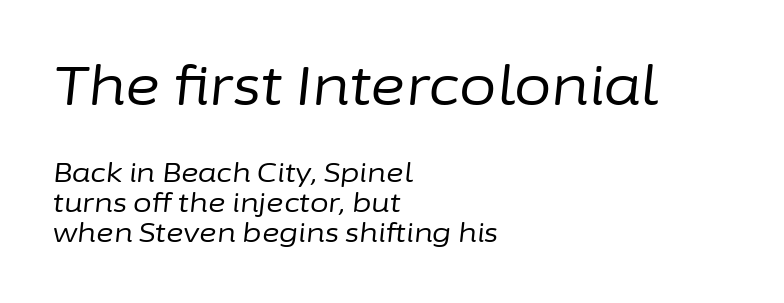
Q: Is the text bold? A: No.
Q: Is the text italic (slanted)? A: Yes, it leans right by about 6 degrees.
Q: Is the text underlined? A: No.
Q: How is the paragraph aligned? A: Left-aligned.
Q: Is the spacing between letters normal or unusually wide? A: Normal.
Q: Is the spacing between lines tight, normal or loose? A: Tight.
Q: Which block of text is set in a larger size, the first (top) or the second (bottom)? A: The first (top) one.
Q: Width (condensed, normal, or wide)? A: Normal.
Q: Stroke contrast? A: Low.
Q: x-height? A: Medium.
Q: Monospaced? A: No.
